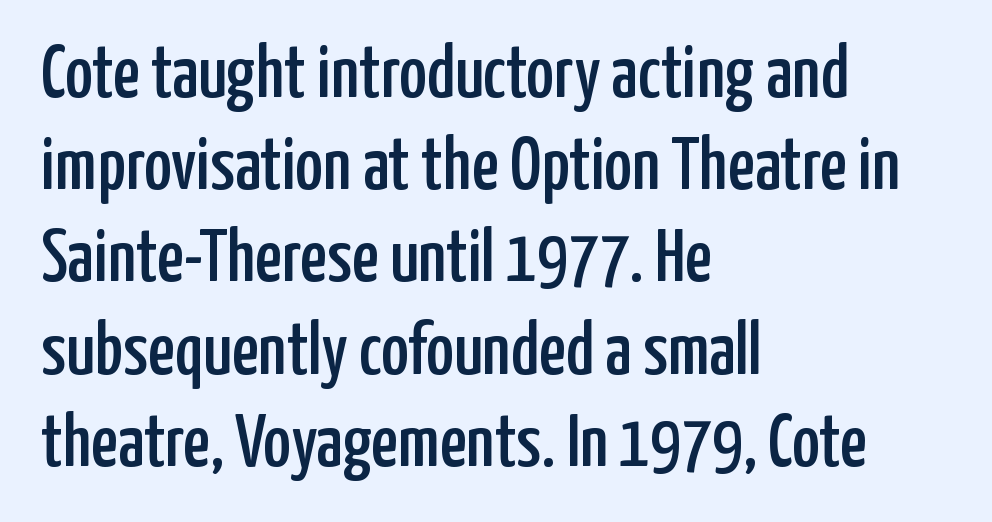
{"serif": "no", "italic": "no", "width": "condensed", "stroke_contrast": "low", "x_height": "medium", "monospaced": "no", "underline": "no", "align": "left", "line_spacing_ratio": 1.23, "letter_spacing": "normal", "letter_spacing_em": 0.0, "glyph_px": 75}
